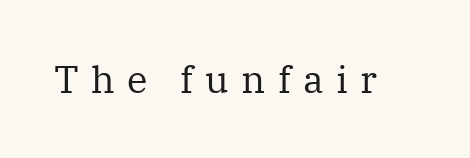
The typeface has the unassuming heft of standard copy or less. Compared with typical body copy, the letter spacing here is much looser. This sample uses a serif face. The space beneath each line is pristine and unruled.
